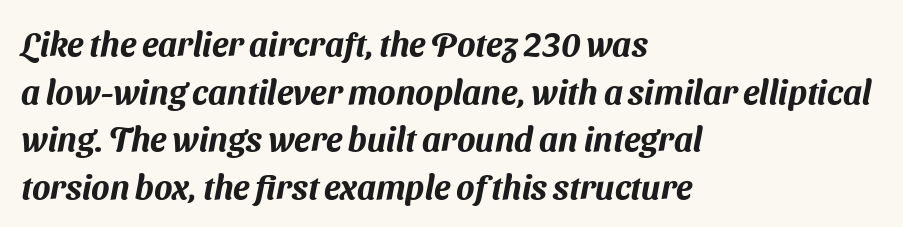
In terms of letterform style, serifs are entirely absent. Words appear dense and cohesive because spacing is normal. The lines are quadded left. Looks like regular typesetting: each glyph gets only the width it needs.
